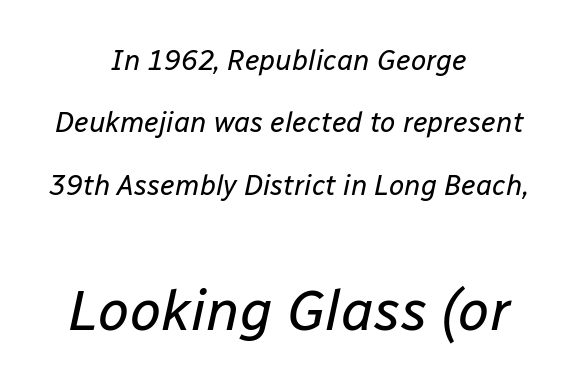
The image shows 57 px regular-weight type, italic (leaning right); set centered, loose line spacing (2.23x), normal letter spacing, not underlined; the second (bottom) block is 2.04x larger; low stroke contrast and a medium x-height.
